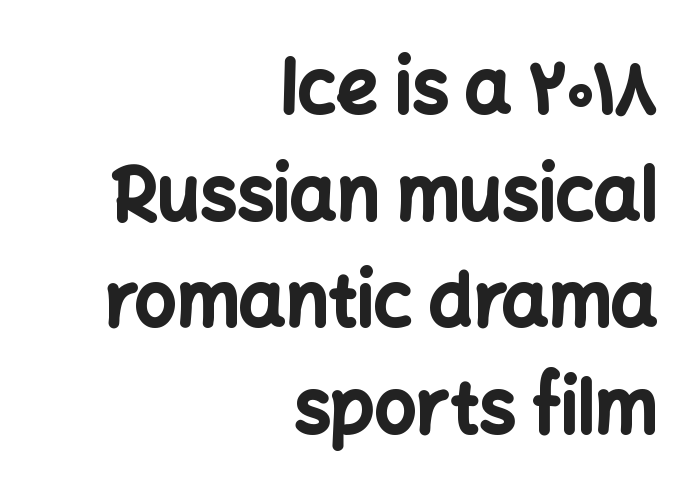
This sample keeps an unexceptional amount of space between lines. The rendering keeps characters at their native spacing. Descender tails drop into unmarked territory. Classification — sans serif. Style check: upright. Teacher's note: observe the even right margin — that is flush-right alignment.
